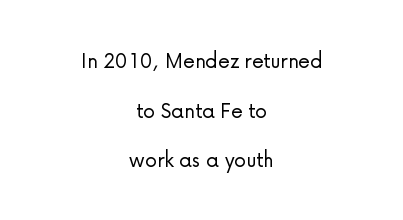
Q: Is the text bold? A: No.
Q: Is the text italic (slanted)? A: No, it is upright.
Q: Is the text underlined? A: No.
Q: How is the paragraph aligned? A: Centered.
Q: Is the spacing between letters normal or unusually wide? A: Normal.
Q: Is the spacing between lines tight, normal or loose? A: Loose.
